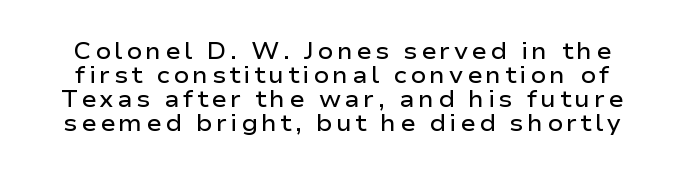
In terms of posture, this sample is upright. What weight is shown? A semibold, between regular and bold. Vertically, the passage feels compressed, each row crowding the next. Lines of text with bare space underneath.
